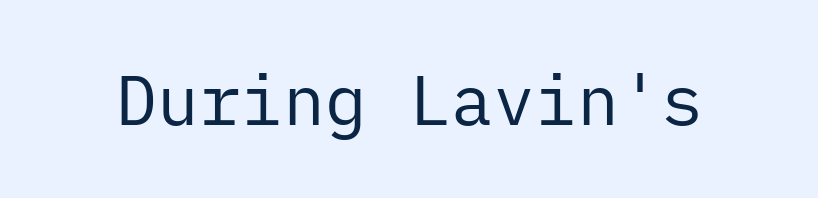
{"serif": "no", "italic": "no", "bold": "no", "weight": "regular", "width": "normal", "stroke_contrast": "low", "x_height": "medium", "underline": "no", "letter_spacing": "normal", "letter_spacing_em": 0.0, "glyph_px": 70}
